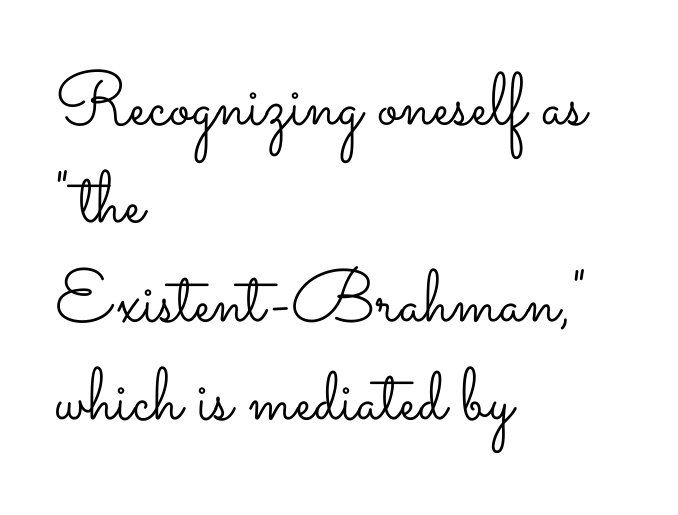
{"bold": "no", "weight": "light", "width": "wide", "stroke_contrast": "low", "x_height": "small", "monospaced": "no", "underline": "no", "align": "left", "line_spacing": "normal", "line_spacing_ratio": 1.33, "letter_spacing": "normal", "letter_spacing_em": 0.0, "glyph_px": 74}
